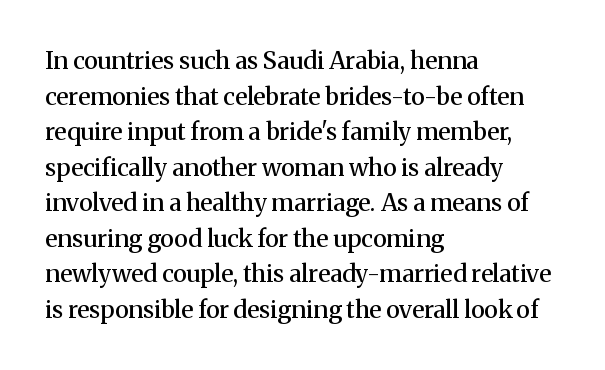
The image shows 24 px text type, upright; set left-aligned, normal line spacing (1.48x), normal letter spacing, not underlined.
